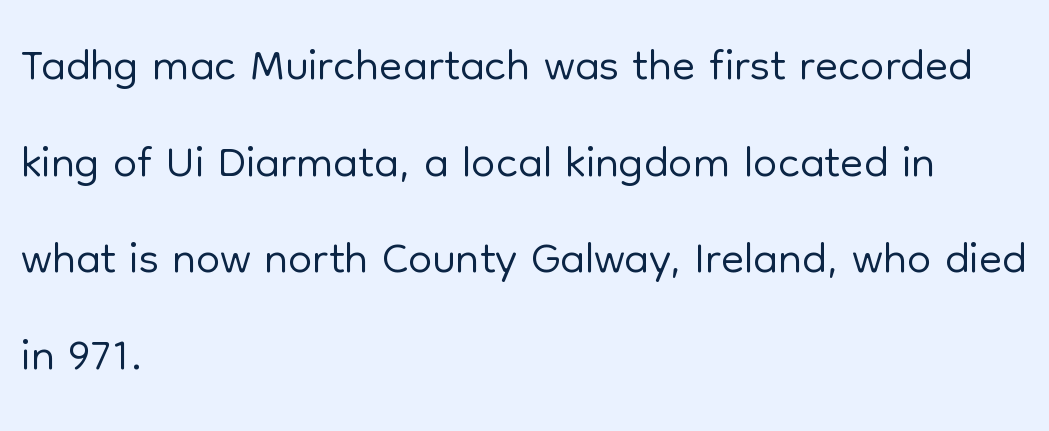
{"serif": "no", "italic": "no", "bold": "no", "weight": "light", "width": "normal", "stroke_contrast": "low", "x_height": "medium", "monospaced": "no", "underline": "no", "align": "left", "line_spacing": "normal", "line_spacing_ratio": 1.42, "letter_spacing": "normal", "letter_spacing_em": 0.0, "glyph_px": 68}
